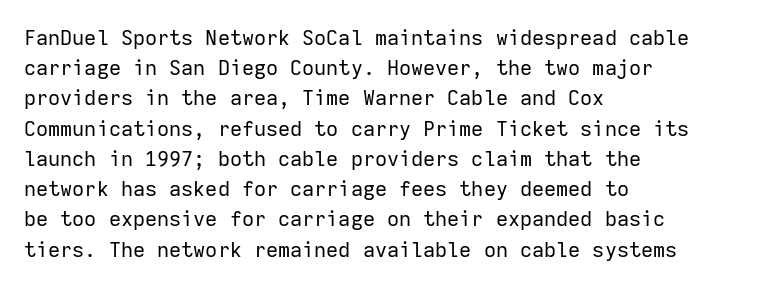
Regarding leading, the lines here are spaced in the standard way. Underline: absent. A classic flush-left, rag-right setting is used for this passage. Every character sits straight up, as roman type does.
